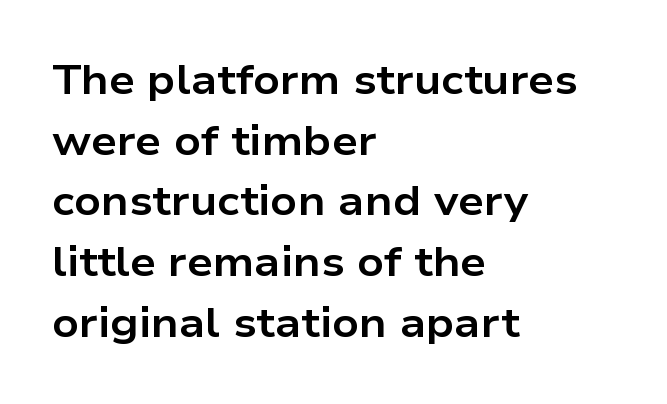
{"serif": "no", "italic": "no", "bold": "yes", "weight": "bold", "width": "wide", "stroke_contrast": "low", "x_height": "medium", "monospaced": "no", "underline": "no", "align": "left", "line_spacing": "normal", "line_spacing_ratio": 1.48, "letter_spacing": "normal", "letter_spacing_em": 0.0, "glyph_px": 41}
